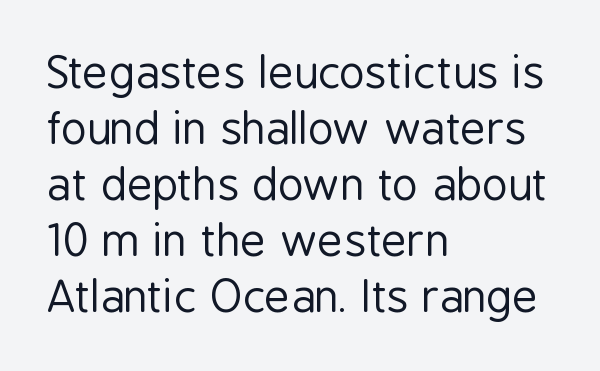
The image shows 44 px regular-weight, condensed sans-serif type, upright; set left-aligned, normal line spacing (1.27x), normal letter spacing, not underlined; low stroke contrast and a medium x-height.
